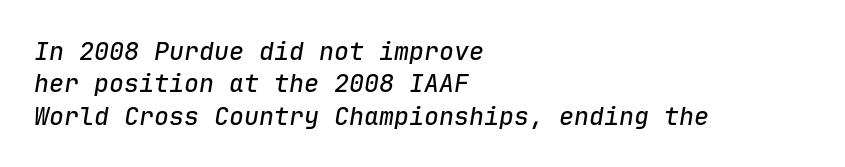
The image shows 25 px text type, italic (leaning right); set left-aligned, normal line spacing (1.3x), normal letter spacing, not underlined.
